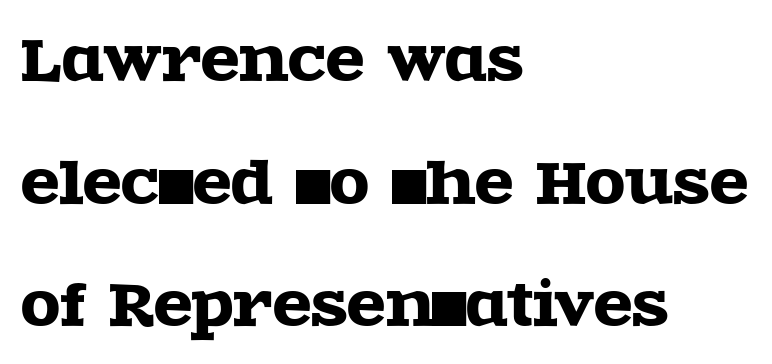
Check under the words: just untouched page. Character widths vary here, with narrow letters taking less room than wide ones. The leading is generous, giving the passage an open texture. The characters display serif detailing at their extremities. Every character sits straight up, as roman type does.
